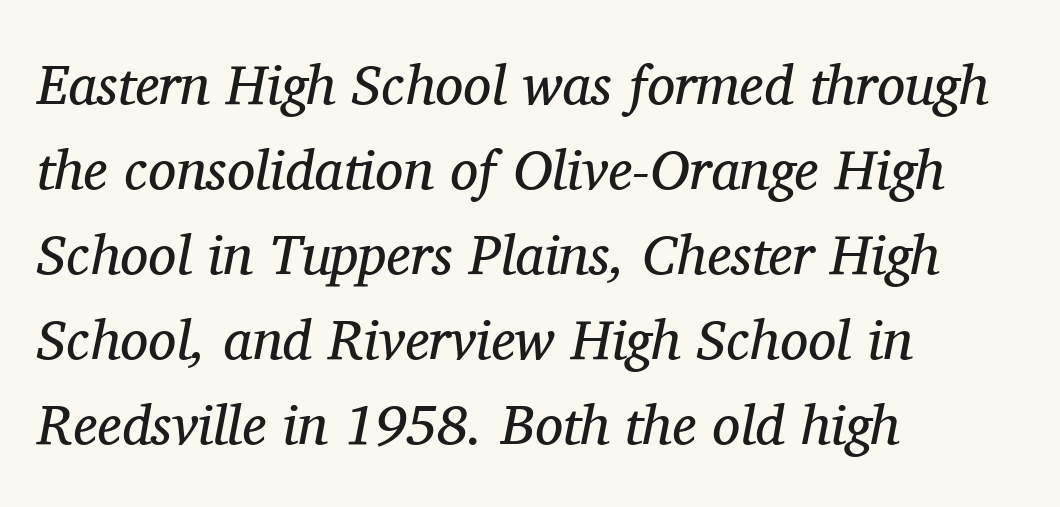
{"serif": "yes", "italic": "yes", "lean": "right", "slant_degrees": 11, "bold": "no", "weight": "regular", "width": "normal", "stroke_contrast": "medium", "x_height": "medium", "monospaced": "no", "underline": "no", "align": "left", "line_spacing": "normal", "line_spacing_ratio": 1.52, "letter_spacing": "normal", "letter_spacing_em": 0.0, "glyph_px": 56}
